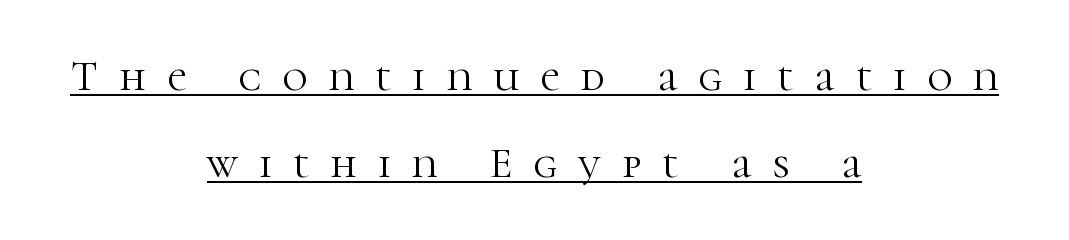
The letterforms sit at book weight or below. Is this a sans? No — the strokes have serifs. Emphasis is given by a line drawn under the lettering. The lettering stays uniformly vertical, giving the passage a roman look. A typesetter would call this heavily tracked-out type.
